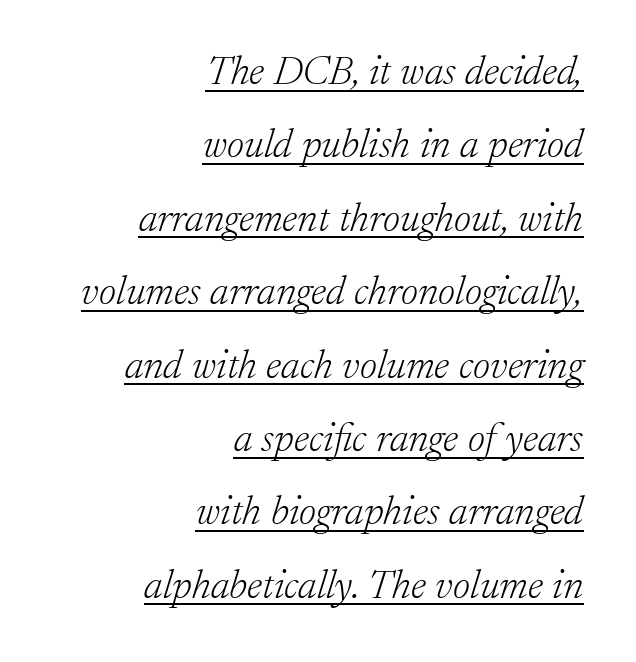
Q: Is the text bold? A: No.
Q: Is the text italic (slanted)? A: Yes, it leans right by about 17 degrees.
Q: Is the typeface a serif or a sans-serif typeface? A: Serif.
Q: Is the text underlined? A: Yes.
Q: How is the paragraph aligned? A: Right-aligned.
Q: Is the spacing between letters normal or unusually wide? A: Normal.
Q: Width (condensed, normal, or wide)? A: Normal.
Q: Stroke contrast? A: Low.
Q: x-height? A: Medium.
Q: Monospaced? A: No.
